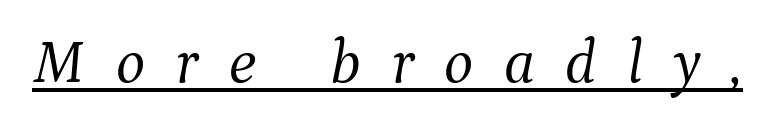
{"serif": "yes", "italic": "yes", "lean": "right", "slant_degrees": 9, "bold": "no", "weight": "light", "width": "normal", "stroke_contrast": "medium", "x_height": "medium", "monospaced": "no", "underline": "yes", "letter_spacing": "wide", "letter_spacing_em": 0.49, "glyph_px": 62}
